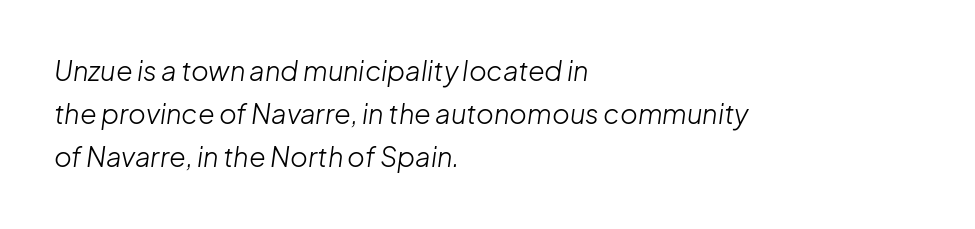
Q: Is the text bold? A: No.
Q: Is the text italic (slanted)? A: Yes, it leans right by about 8 degrees.
Q: Is the text underlined? A: No.
Q: How is the paragraph aligned? A: Left-aligned.
Q: Is the spacing between letters normal or unusually wide? A: Normal.
Q: Is the spacing between lines tight, normal or loose? A: Normal.
